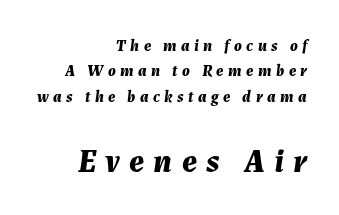
Q: Is the text bold? A: Yes.
Q: Is the text italic (slanted)? A: Yes, it leans right by about 7 degrees.
Q: Is the text underlined? A: No.
Q: How is the paragraph aligned? A: Right-aligned.
Q: Is the spacing between letters normal or unusually wide? A: Unusually wide.
Q: Is the spacing between lines tight, normal or loose? A: Normal.
Q: Which block of text is set in a larger size, the first (top) or the second (bottom)? A: The second (bottom) one.
Q: Width (condensed, normal, or wide)? A: Normal.
Q: Stroke contrast? A: Medium.
Q: x-height? A: Medium.
Q: Monospaced? A: No.
